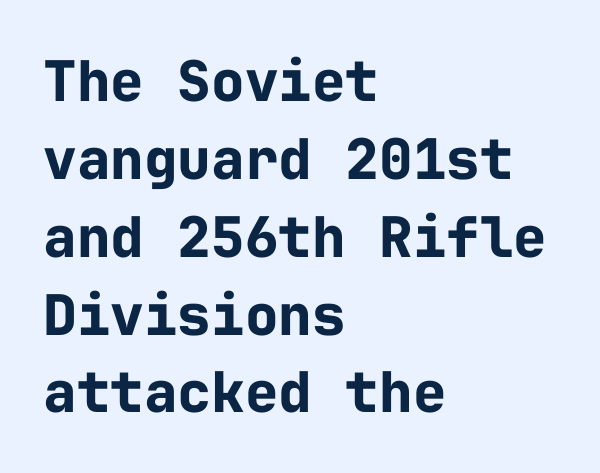
Is the letter spacing exaggerated? No — it looks like the ordinary default. This is sans-serif lettering, the kind often seen on screens and signage. Italic? Not at all — the glyphs are vertical. Decoration check: the copy has no underline. The font is running at its bold setting. Left-aligned paragraph, ragged on the right.
